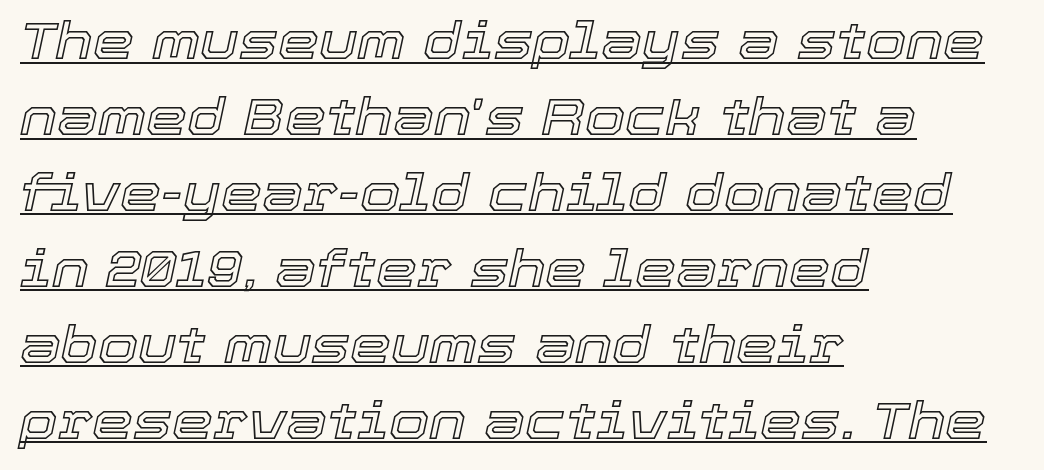
{"italic": "yes", "lean": "right", "slant_degrees": 12, "width": "normal", "x_height": "medium", "monospaced": "no", "underline": "yes", "align": "left", "line_spacing": "normal", "line_spacing_ratio": 1.46, "letter_spacing": "normal", "letter_spacing_em": 0.0, "glyph_px": 52}
